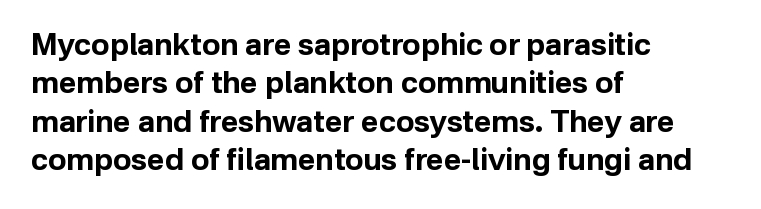
The image shows 30 px bold sans-serif type, upright; set left-aligned, normal line spacing (1.28x), normal letter spacing, not underlined; low stroke contrast and a medium x-height.
